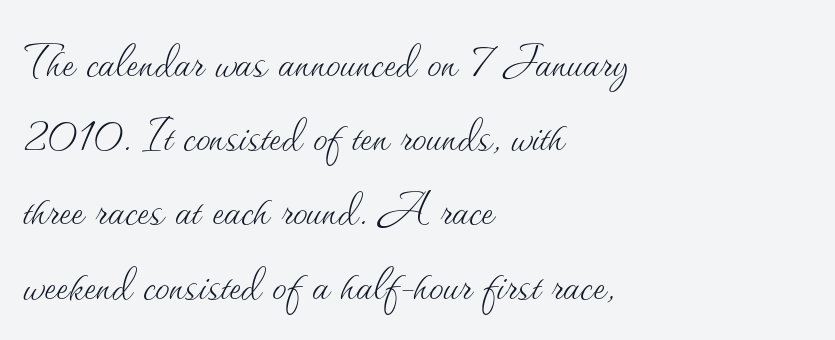
The image shows 58 px thin type; set left-aligned, normal line spacing (1.28x), normal letter spacing, not underlined; medium stroke contrast and a small x-height.
